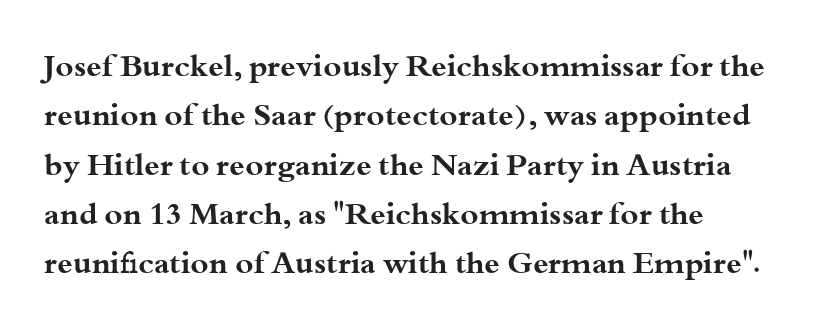
Teacher's note: observe the even left margin — that is flush-left alignment. Quick note: not italic, upright. Leading matches the norm, producing a regular column. Looks like regular typesetting: each glyph gets only the width it needs. Nobody touched the tracking dial on this one. These words are printed bold, with thick strokes throughout.
